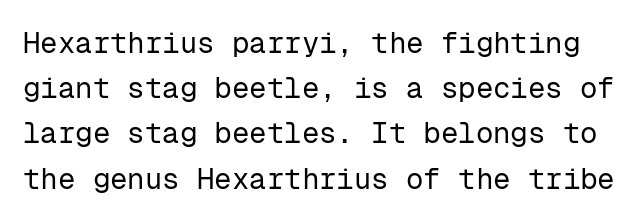
The image shows 29 px regular-weight sans-serif type, upright, monospaced; set normal line spacing (1.56x), normal letter spacing, not underlined; low stroke contrast and a medium x-height.
